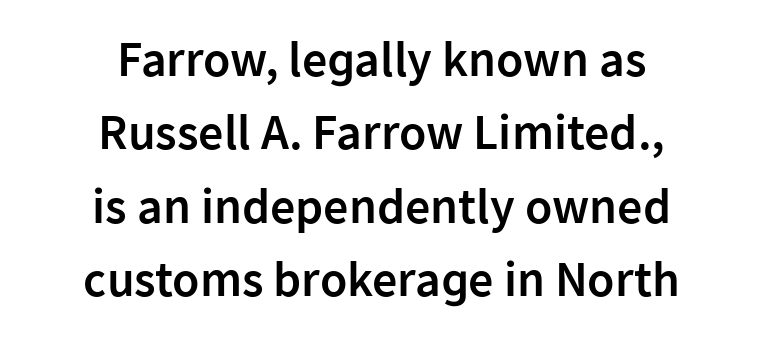
Quick note: interline space is typical. As a designer I'd log this as weight 600, semibold. Every stem runs plumb, perpendicular to the baseline. Type style note: lacks serifs. Horizontally, the lines are justified to the midpoint only.
